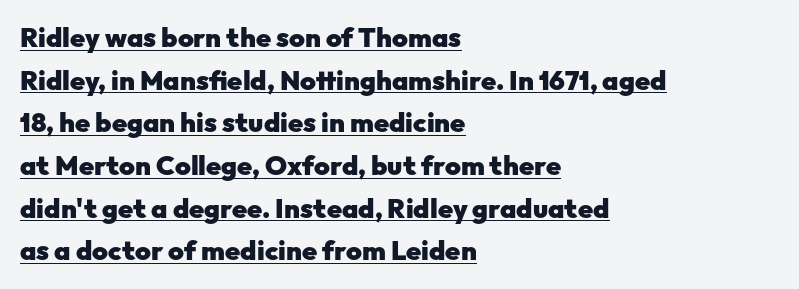
These lines keep a tight, regular rhythm from letter to letter. This rendering uses left alignment, leaving the right contour irregular. Strokes here are thick enough to call this a true bold. These lines sit exactly where default settings would place them. Looks like someone drew a line under every word here.
